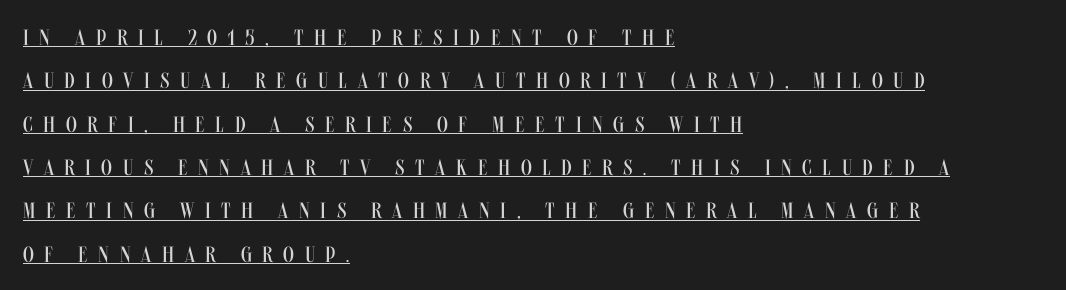
The image shows 22 px text type, upright; set left-aligned, loose line spacing (1.97x), unusually wide letter spacing (+0.48 em), underlined.
